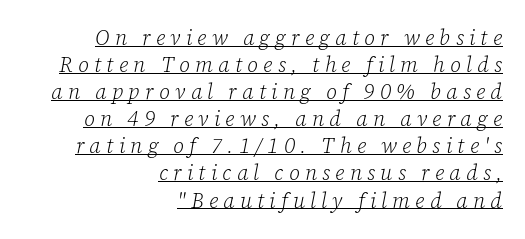
Q: Is the text bold? A: No.
Q: Is the text italic (slanted)? A: Yes, it leans right by about 12 degrees.
Q: Is the text underlined? A: Yes.
Q: How is the paragraph aligned? A: Right-aligned.
Q: Is the spacing between letters normal or unusually wide? A: Unusually wide.
Q: Is the spacing between lines tight, normal or loose? A: Normal.
